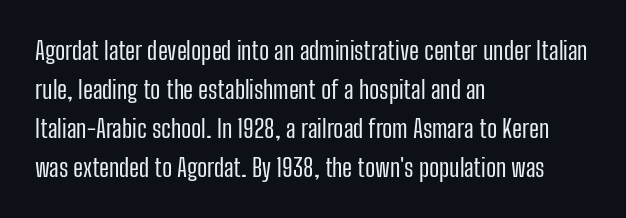
{"italic": "no", "bold": "no", "underline": "no", "align": "left", "line_spacing": "normal", "line_spacing_ratio": 1.56, "letter_spacing": "normal", "letter_spacing_em": 0.0, "glyph_px": 25}
